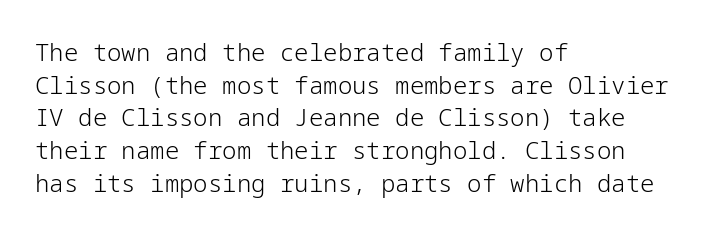
Q: Is the text bold? A: No.
Q: Is the text italic (slanted)? A: No, it is upright.
Q: Is the text underlined? A: No.
Q: How is the paragraph aligned? A: Left-aligned.
Q: Is the spacing between letters normal or unusually wide? A: Normal.
Q: Is the spacing between lines tight, normal or loose? A: Normal.
